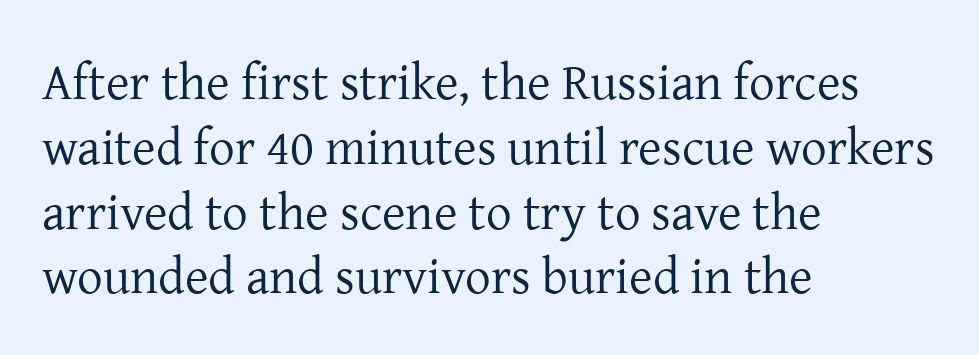
{"serif": "yes", "italic": "no", "bold": "no", "weight": "regular", "width": "normal", "stroke_contrast": "low", "x_height": "medium", "monospaced": "no", "underline": "no", "align": "left", "line_spacing": "normal", "line_spacing_ratio": 1.27, "letter_spacing": "normal", "letter_spacing_em": 0.0, "glyph_px": 51}
